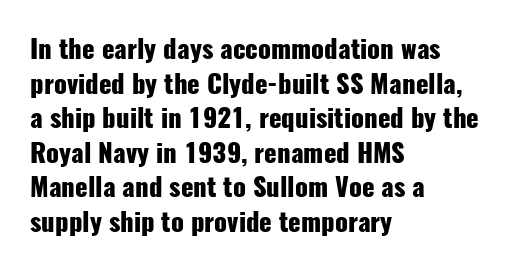
{"italic": "no", "bold": "yes", "underline": "no", "align": "left", "line_spacing": "normal", "line_spacing_ratio": 1.33, "letter_spacing": "normal", "letter_spacing_em": 0.0, "glyph_px": 26}
